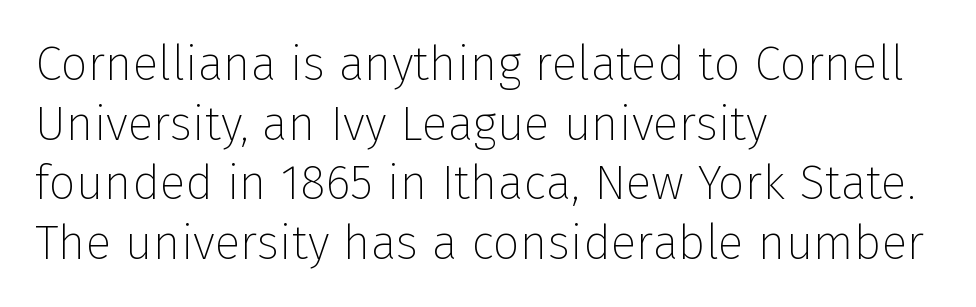
{"serif": "no", "italic": "no", "bold": "no", "weight": "thin", "width": "normal", "stroke_contrast": "low", "x_height": "medium", "monospaced": "no", "underline": "no", "align": "left", "line_spacing_ratio": 1.24, "letter_spacing": "normal", "letter_spacing_em": 0.0, "glyph_px": 48}
